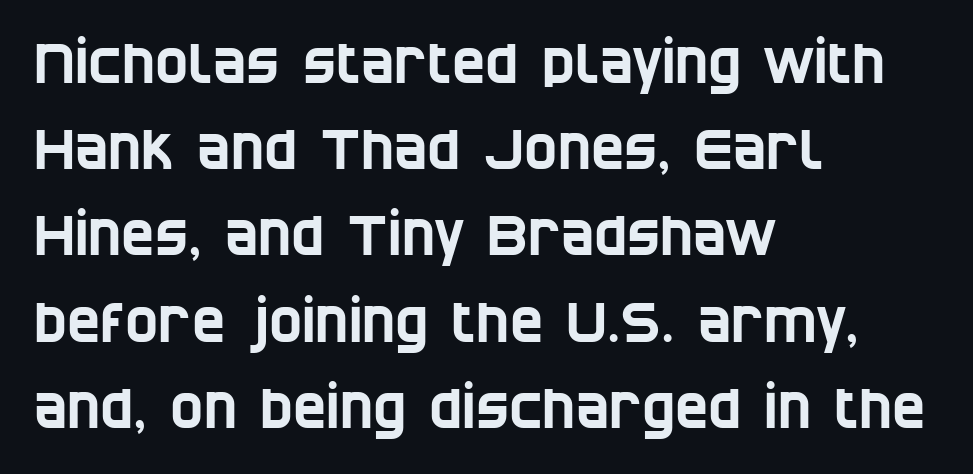
Here the designer chose a conventional face with non-uniform glyph widths. Short note: letters normally spaced. This sample is left-justified, so line endings fall wherever the words run out. Regular leading.
